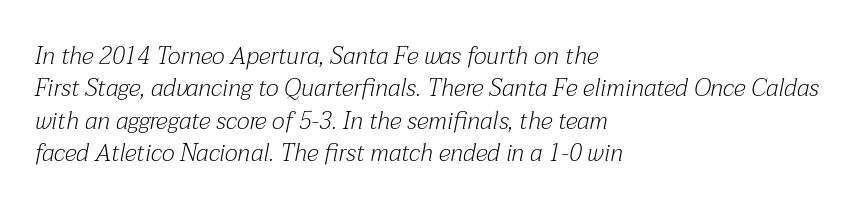
Q: Is the text bold? A: No.
Q: Is the text italic (slanted)? A: Yes, it leans right by about 12 degrees.
Q: Is the text underlined? A: No.
Q: How is the paragraph aligned? A: Left-aligned.
Q: Is the spacing between letters normal or unusually wide? A: Normal.
Q: Is the spacing between lines tight, normal or loose? A: Normal.
